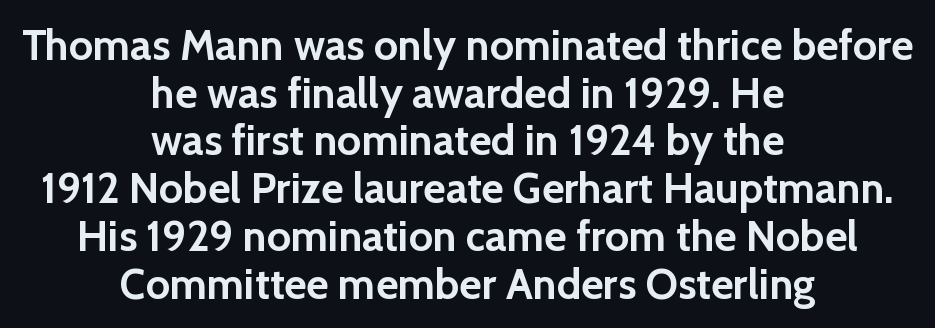
The image shows 43 px semibold sans-serif type, upright; set centered, tight line spacing (1.11x), normal letter spacing, not underlined; a medium x-height.
